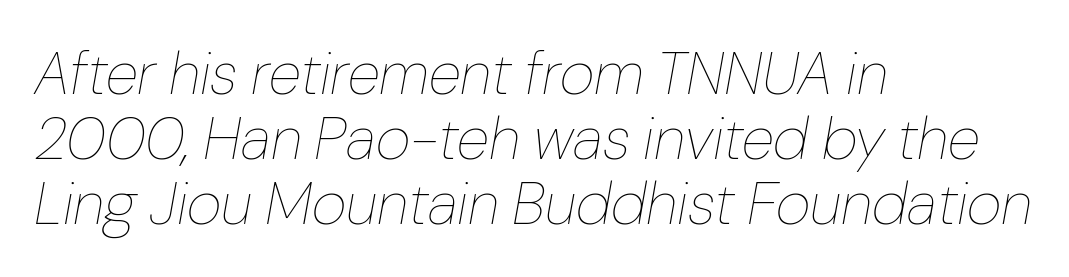
Short and long lines alike share a common starting point at left. Closely set lines give the paragraph a compact silhouette. Varying glyph widths throughout — classic text-font behaviour. No letter is thick-stroked: the sample isn't bold. Look at the tracking — it's just the regular setting, nothing added. Emphasis-style slanted type is in use.
